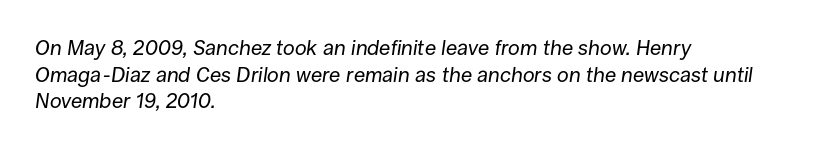
{"italic": "yes", "lean": "right", "slant_degrees": 8, "bold": "no", "underline": "no", "align": "left", "line_spacing": "normal", "line_spacing_ratio": 1.27, "letter_spacing": "normal", "letter_spacing_em": 0.0, "glyph_px": 21}
